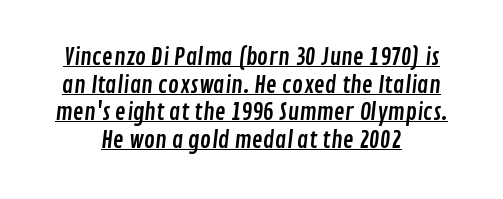
{"underline": "yes", "align": "center", "line_spacing_ratio": 1.2, "letter_spacing": "normal", "letter_spacing_em": 0.0, "glyph_px": 23}
